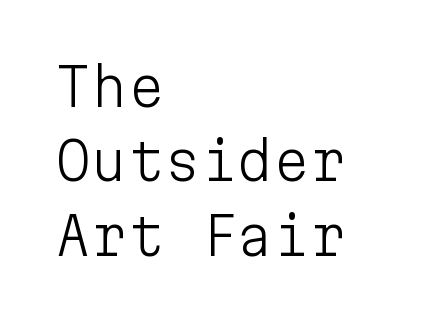
The image shows 52 px light sans-serif type, upright, monospaced; set left-aligned, normal line spacing (1.43x), normal letter spacing, not underlined; low stroke contrast and a medium x-height.
